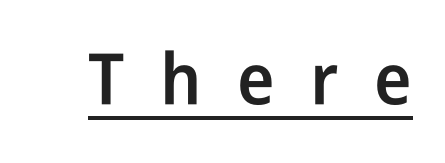
{"serif": "no", "italic": "no", "bold": "semi", "weight": "semibold", "width": "condensed", "stroke_contrast": "low", "x_height": "medium", "monospaced": "no", "underline": "yes", "letter_spacing": "wide", "letter_spacing_em": 0.5, "glyph_px": 71}
